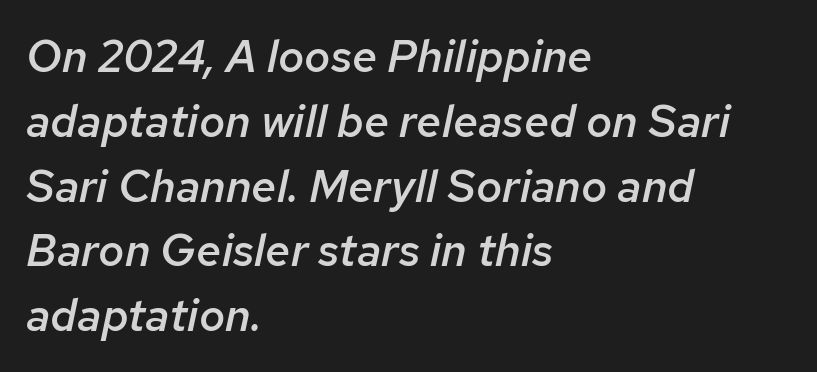
The image shows 45 px semibold type, italic (leaning right); set left-aligned, normal line spacing (1.44x), normal letter spacing, not underlined; low stroke contrast and a medium x-height.
